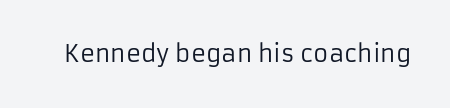
The type is set solid horizontally, with unmodified tracking. Words float on clear page, feet unadorned. A quiet, ordinary-to-light weight characterises the typeface. The type sits square on the baseline with zero lean.
